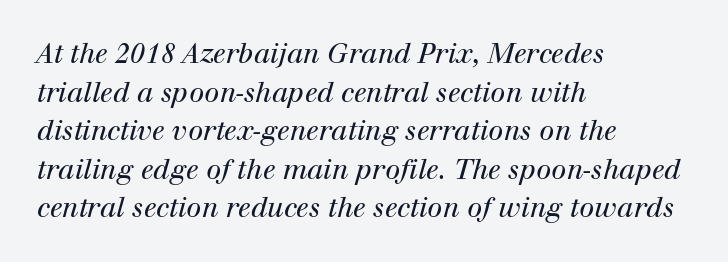
{"italic": "yes", "lean": "right", "slant_degrees": 12, "bold": "no", "underline": "no", "align": "left", "line_spacing": "normal", "line_spacing_ratio": 1.43, "letter_spacing": "normal", "letter_spacing_em": 0.0, "glyph_px": 27}
